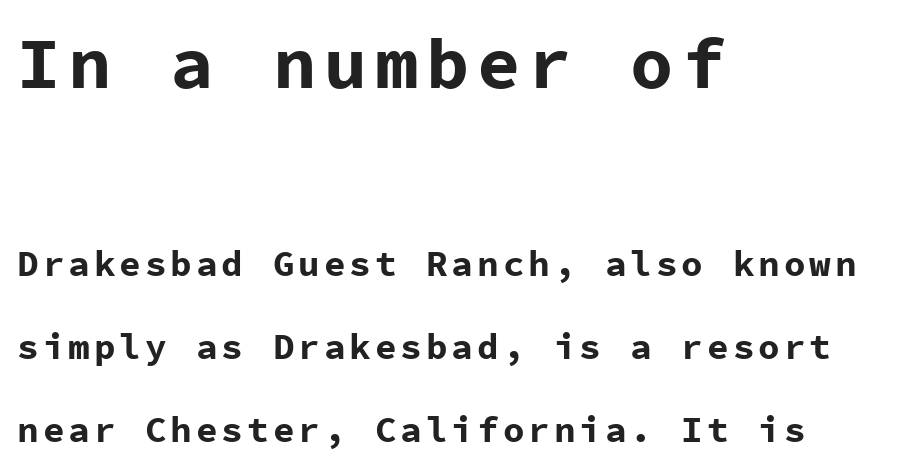
Q: Is the text bold? A: Yes.
Q: Is the text italic (slanted)? A: No, it is upright.
Q: Is the typeface a serif or a sans-serif typeface? A: Sans-serif.
Q: Is the text underlined? A: No.
Q: How is the paragraph aligned? A: Left-aligned.
Q: Is the spacing between lines tight, normal or loose? A: Loose.
Q: Which block of text is set in a larger size, the first (top) or the second (bottom)? A: The first (top) one.
Q: Width (condensed, normal, or wide)? A: Normal.
Q: Stroke contrast? A: Low.
Q: x-height? A: Medium.
Q: Monospaced? A: Yes.
